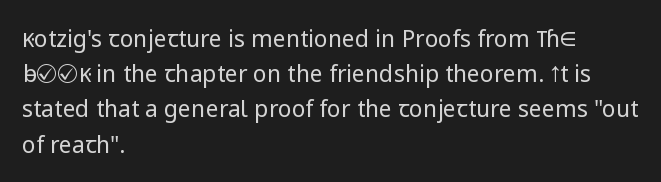
A typesetter would call this leading conventional body-copy spacing. Casual observation: everything's shoved over to the left. Counters stay open thanks to moderate or lighter strokes. The lettering stays uniformly vertical, giving the passage a roman look. No extra tracking has been applied to these lines. The gap between lines stays unmarked.
